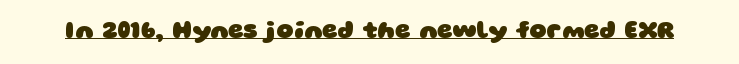
{"bold": "yes", "underline": "yes", "letter_spacing": "normal", "letter_spacing_em": 0.0, "glyph_px": 24}
